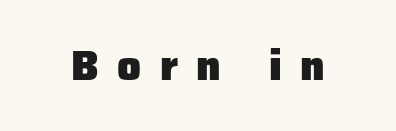
The image shows 42 px heavy sans-serif type, upright; set unusually wide letter spacing (+0.44 em), not underlined; low stroke contrast and a medium x-height.
